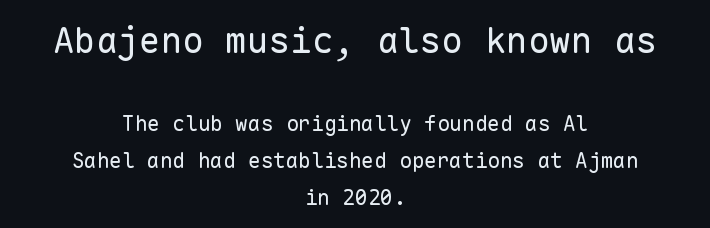
{"serif": "no", "italic": "no", "bold": "no", "weight": "regular", "width": "normal", "stroke_contrast": "low", "x_height": "medium", "monospaced": "yes", "underline": "no", "align": "center", "line_spacing_ratio": 1.77, "letter_spacing": "normal", "letter_spacing_em": 0.0, "larger_block": "first", "size_ratio": 1.71, "glyph_px": 36}
